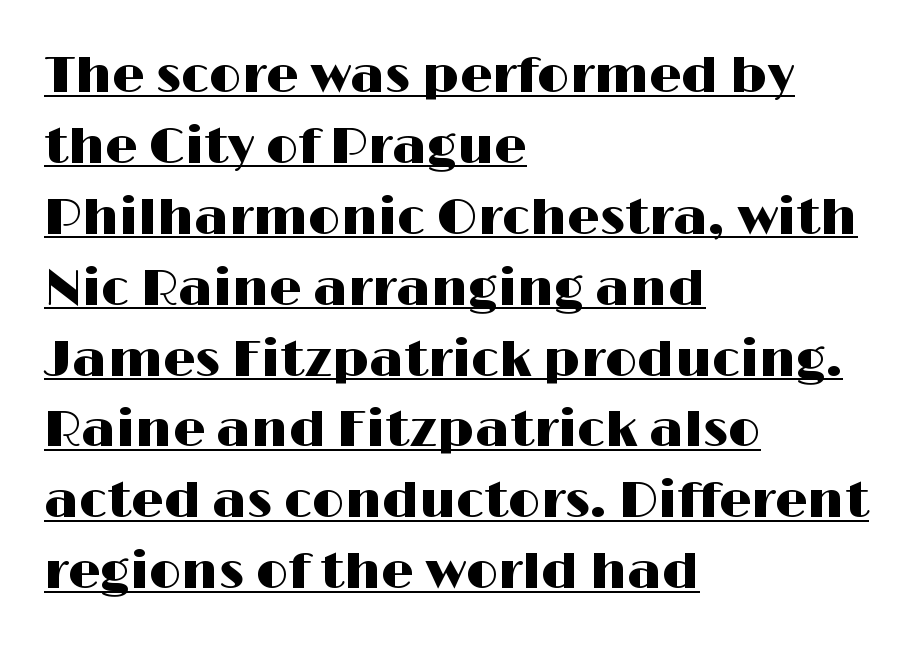
This rendering features underlined lettering. The rendering uses natural spacing where letterforms have individual widths. The face used here is rendered with its standard letterfit. Style check: upright. The line-height multiplier appears to be the usual default. If you drew a ruler down the left edge, every line would touch it.
